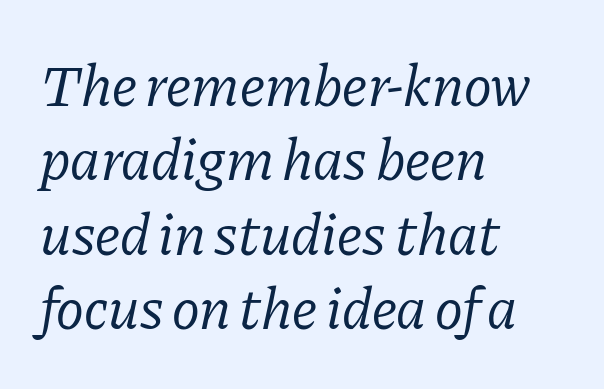
Examine the stroke ends and you'll spot serifs. Is this a fixed-width face? No — the glyphs have proportional, varying widths. This sample is left-justified, so line endings fall wherever the words run out. Rows of type keep a routine distance in the vertical direction.
